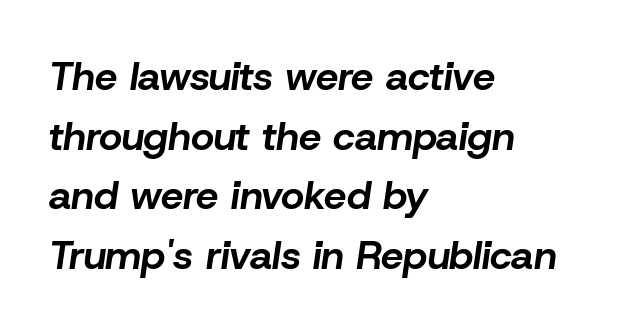
The image shows 40 px bold type, italic (leaning right); set left-aligned, normal line spacing (1.49x), normal letter spacing, not underlined; low stroke contrast and a medium x-height.
